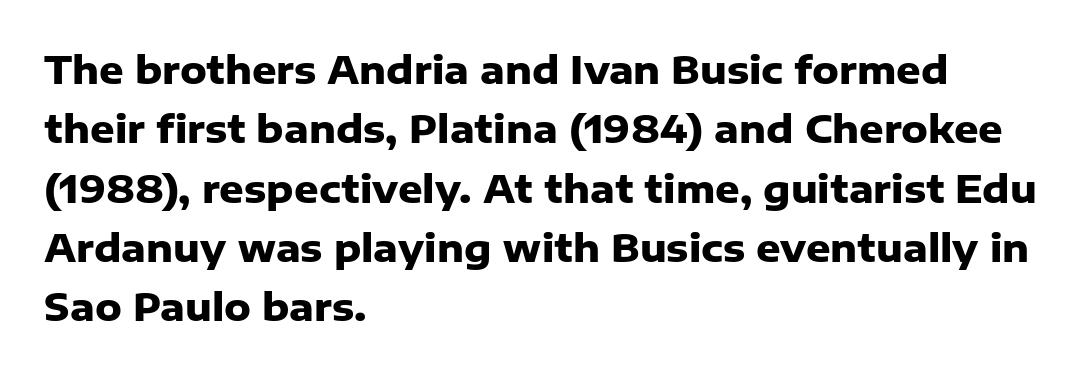
Q: Is the text bold? A: Yes.
Q: Is the text italic (slanted)? A: No, it is upright.
Q: Is the typeface a serif or a sans-serif typeface? A: Sans-serif.
Q: Is the text underlined? A: No.
Q: How is the paragraph aligned? A: Left-aligned.
Q: Is the spacing between letters normal or unusually wide? A: Normal.
Q: Is the spacing between lines tight, normal or loose? A: Normal.
Q: Width (condensed, normal, or wide)? A: Normal.
Q: Stroke contrast? A: Low.
Q: x-height? A: Medium.
Q: Monospaced? A: No.
